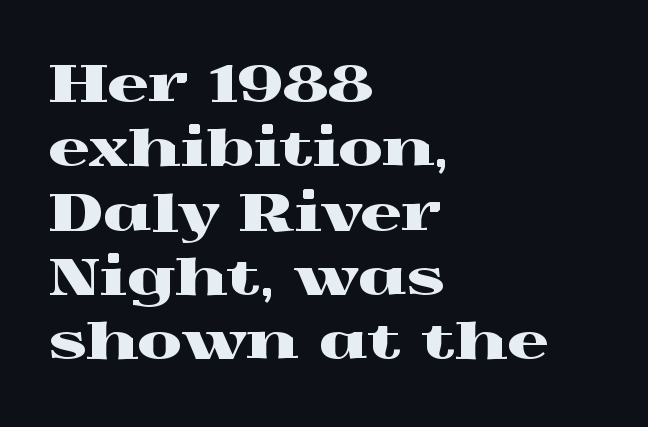
{"serif": "yes", "italic": "no", "width": "wide", "x_height": "medium", "monospaced": "no", "underline": "no", "align": "left", "line_spacing": "normal", "line_spacing_ratio": 1.26, "letter_spacing": "normal", "letter_spacing_em": 0.0, "glyph_px": 51}
